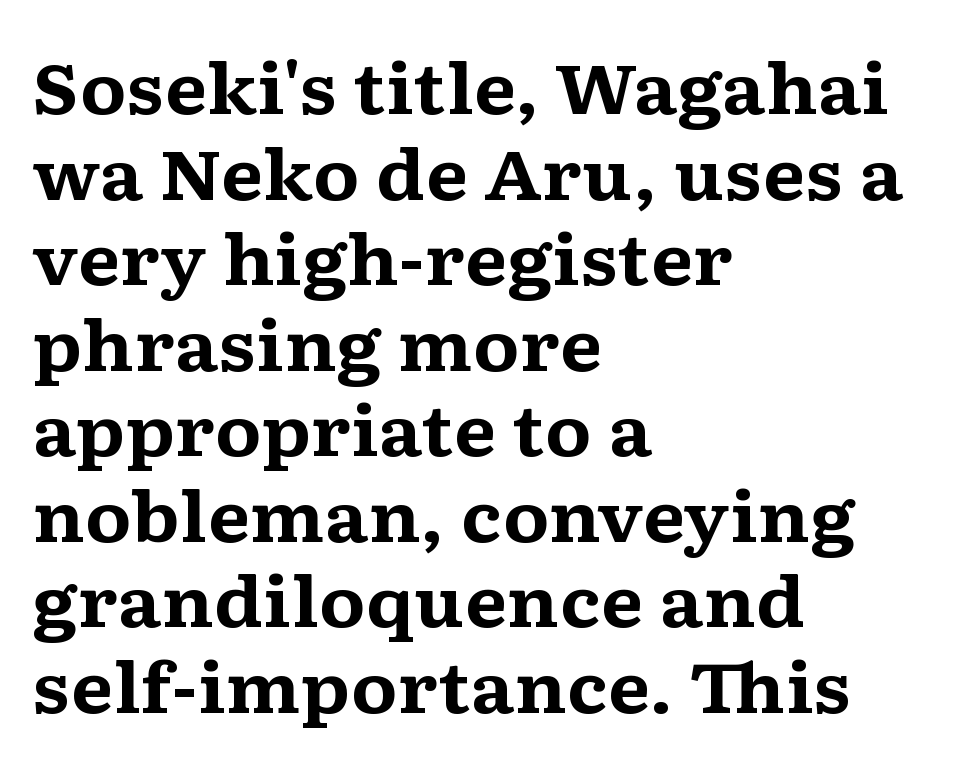
Q: Is the text bold? A: Yes.
Q: Is the text italic (slanted)? A: No, it is upright.
Q: Is the typeface a serif or a sans-serif typeface? A: Serif.
Q: Is the text underlined? A: No.
Q: How is the paragraph aligned? A: Left-aligned.
Q: Is the spacing between letters normal or unusually wide? A: Normal.
Q: Width (condensed, normal, or wide)? A: Wide.
Q: Stroke contrast? A: Medium.
Q: x-height? A: Medium.
Q: Monospaced? A: No.
